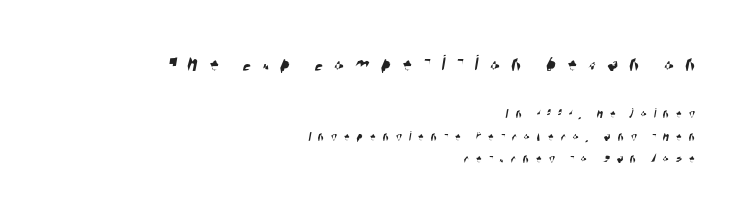
The image shows 23 px text type; set right-aligned, normal line spacing (1.6x), unusually wide letter spacing (+0.49 em), not underlined; the first (top) block is 1.64x larger.
